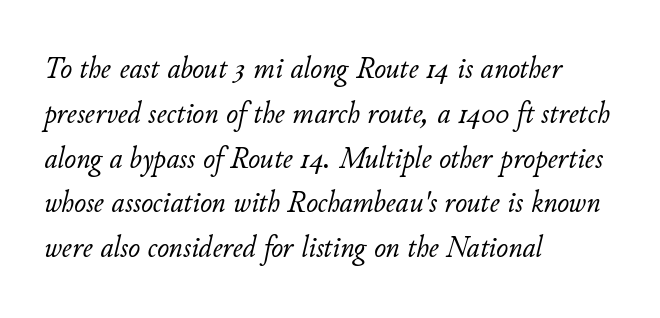
Short note: letters normally spaced. The string is rendered with underlining switched off. Quick note: italic. Proportional: the letters do not fall into vertical columns.
